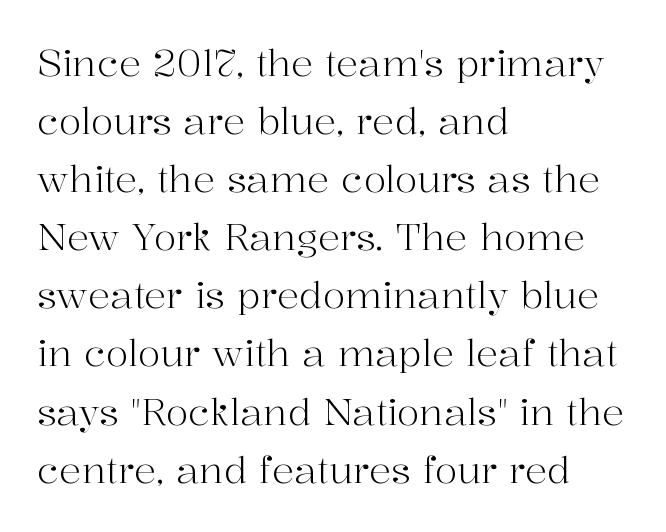
A serif font was chosen for this passage. Weight: regular or lighter. Each word holds together tightly as a unit, with standard inter-letter gaps. Whoever set this chose a conventional vertical rhythm. A classic flush-left, rag-right setting is used for this passage. Spacing verdict: proportional, widths tailored to each character.
